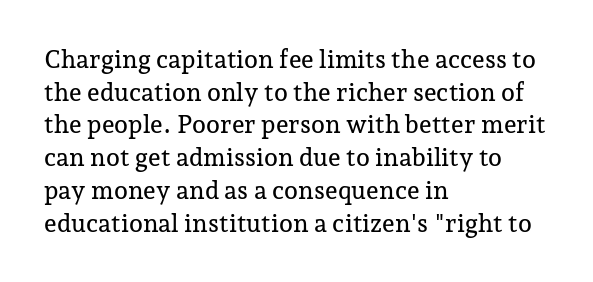
{"italic": "no", "underline": "no", "align": "left", "line_spacing": "normal", "line_spacing_ratio": 1.31, "letter_spacing": "normal", "letter_spacing_em": 0.0, "glyph_px": 25}
